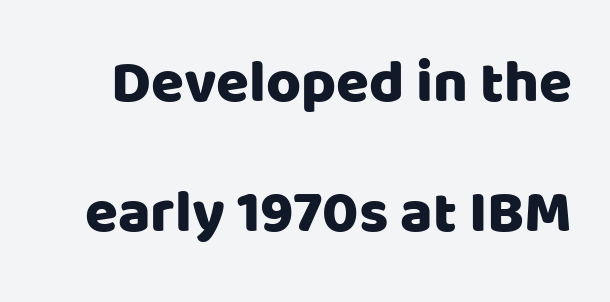
{"serif": "no", "italic": "no", "width": "normal", "stroke_contrast": "low", "x_height": "large", "monospaced": "no", "underline": "no", "line_spacing": "loose", "line_spacing_ratio": 2.17, "letter_spacing": "normal", "letter_spacing_em": 0.0, "glyph_px": 60}
